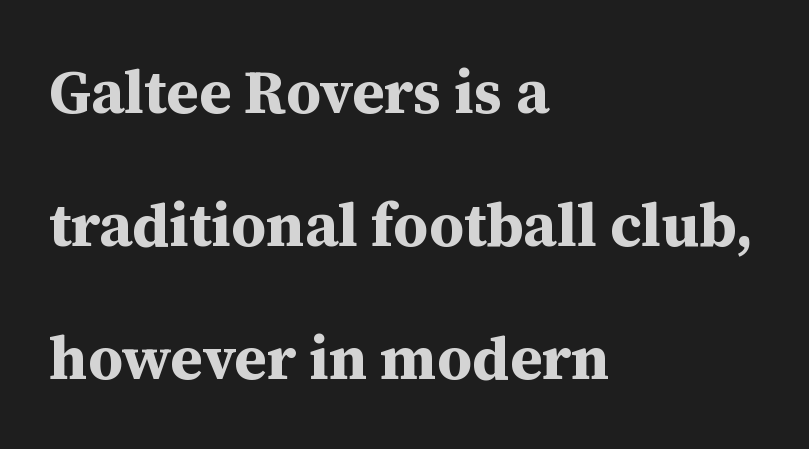
Q: Is the text bold? A: Yes.
Q: Is the text italic (slanted)? A: No, it is upright.
Q: Is the typeface a serif or a sans-serif typeface? A: Serif.
Q: Is the text underlined? A: No.
Q: How is the paragraph aligned? A: Left-aligned.
Q: Is the spacing between letters normal or unusually wide? A: Normal.
Q: Is the spacing between lines tight, normal or loose? A: Loose.
Q: Width (condensed, normal, or wide)? A: Normal.
Q: Stroke contrast? A: Medium.
Q: x-height? A: Medium.
Q: Monospaced? A: No.
